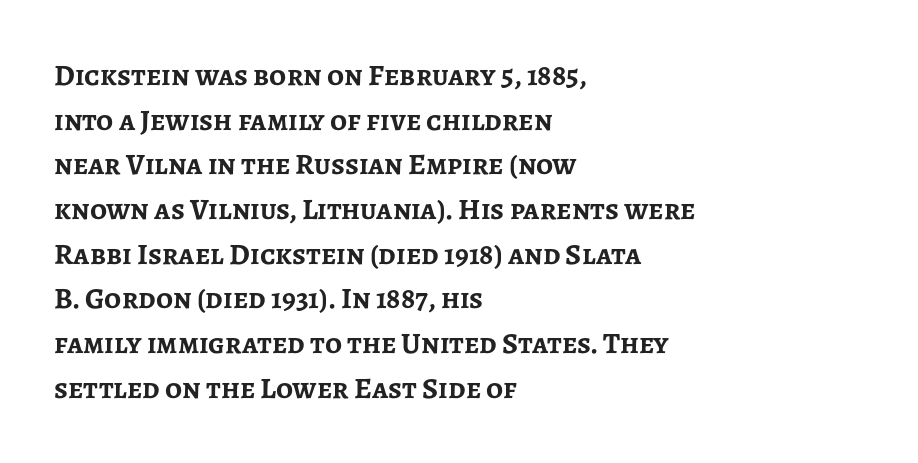
Q: Is the text bold? A: Yes.
Q: Is the text italic (slanted)? A: No, it is upright.
Q: Is the typeface a serif or a sans-serif typeface? A: Sans-serif.
Q: Is the text underlined? A: No.
Q: How is the paragraph aligned? A: Left-aligned.
Q: Is the spacing between letters normal or unusually wide? A: Normal.
Q: Is the spacing between lines tight, normal or loose? A: Normal.
Q: Width (condensed, normal, or wide)? A: Normal.
Q: Stroke contrast? A: Low.
Q: x-height? A: Medium.
Q: Monospaced? A: No.
